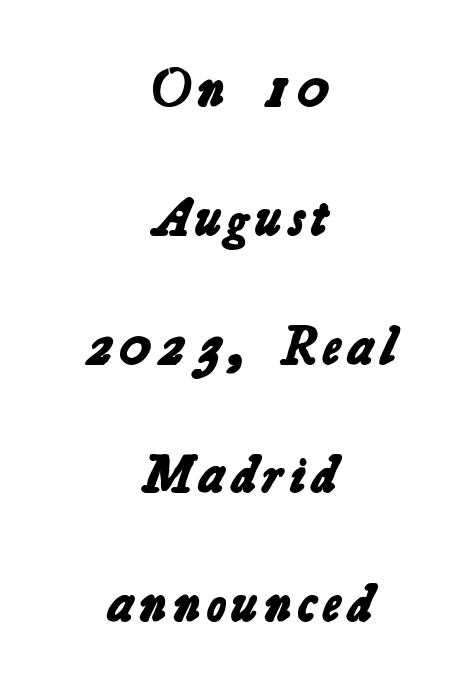
In terms of letterform style, serifs are entirely absent. Layout note: lines centered. The letters are bold, with thick, heavy strokes. Leading is clearly above the norm, producing a sparse column.
